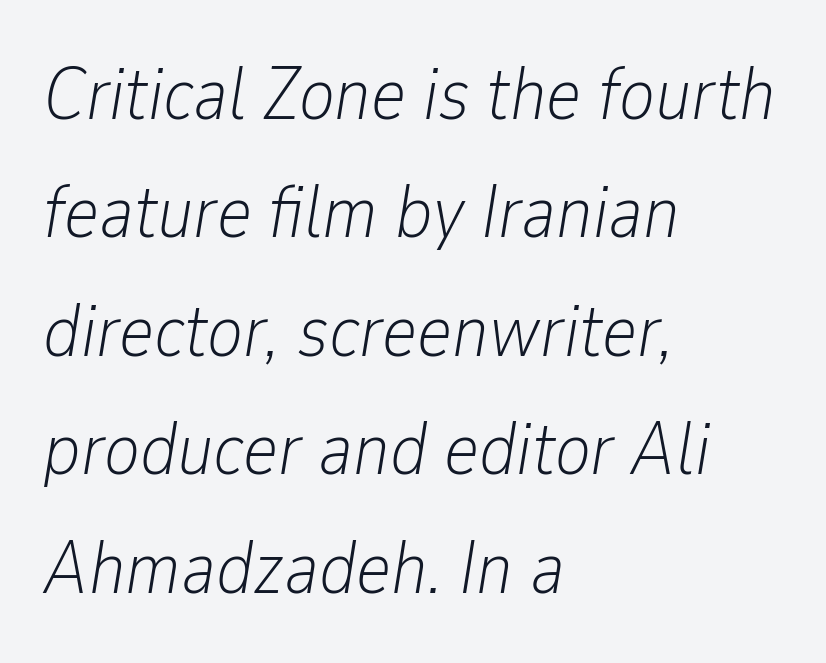
Q: Is the text bold? A: No.
Q: Is the text italic (slanted)? A: Yes, it leans right by about 9 degrees.
Q: Is the text underlined? A: No.
Q: How is the paragraph aligned? A: Left-aligned.
Q: Is the spacing between letters normal or unusually wide? A: Normal.
Q: Is the spacing between lines tight, normal or loose? A: Normal.
Q: Width (condensed, normal, or wide)? A: Condensed.
Q: Stroke contrast? A: Low.
Q: x-height? A: Medium.
Q: Monospaced? A: No.
